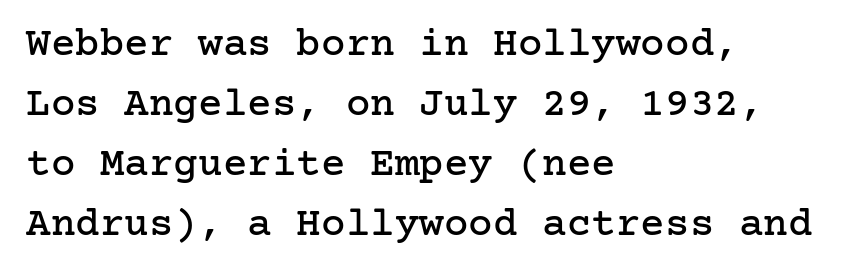
Font category for this specimen: serif. Compared with typical paragraphs, the rows here are spaced about the same. The foot of each line stays bare and open. Tracking value appears to be zero — textbook default spacing. A roman cut, with each character standing at attention. Typeset ragged right — the left edge is the straight one.
